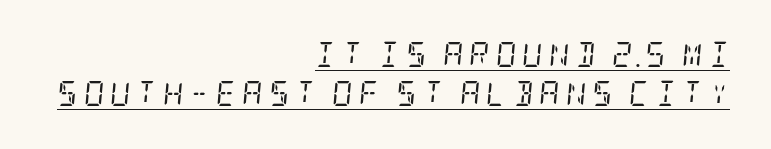
Quick note: italic. Leading: standard. The weight would be labelled regular, book, light, or lighter still. The rendering inserts visible extra space after every character. A student would call this right alignment; a typographer would say flush right, rag left. The typesetter has applied underlining to the passage shown.
